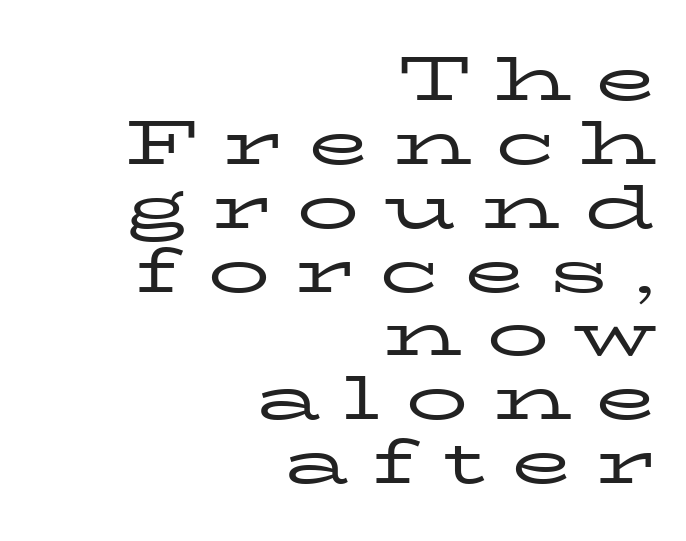
Q: Is the text bold? A: No.
Q: Is the text italic (slanted)? A: No, it is upright.
Q: Is the typeface a serif or a sans-serif typeface? A: Serif.
Q: Is the text underlined? A: No.
Q: How is the paragraph aligned? A: Right-aligned.
Q: Is the spacing between letters normal or unusually wide? A: Unusually wide.
Q: Is the spacing between lines tight, normal or loose? A: Tight.
Q: Width (condensed, normal, or wide)? A: Wide.
Q: Stroke contrast? A: Low.
Q: x-height? A: Medium.
Q: Monospaced? A: No.
